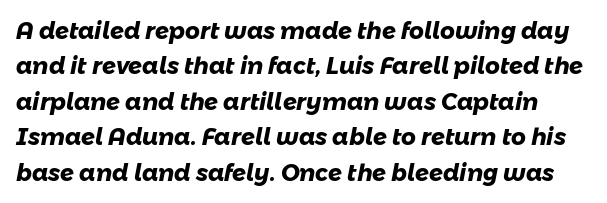
The image shows 23 px bold type; set normal line spacing (1.54x), normal letter spacing, not underlined.
